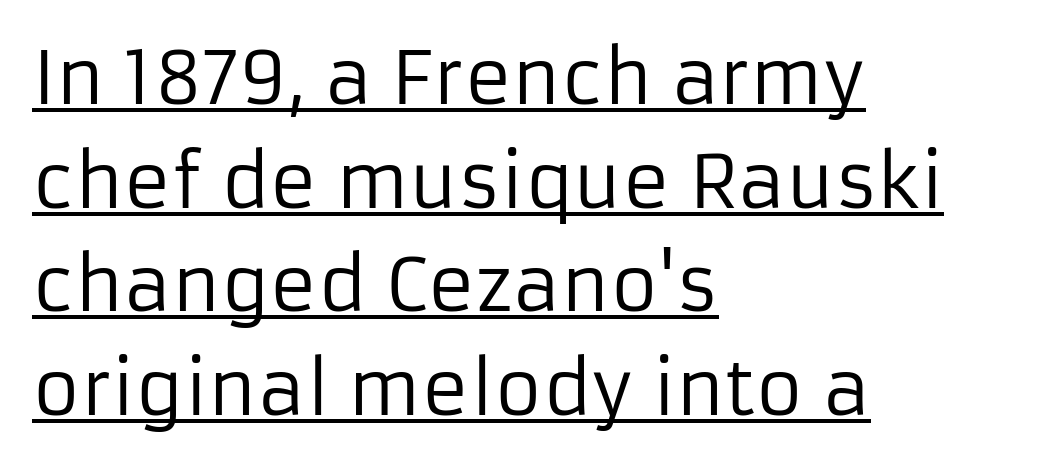
Q: Is the text bold? A: No.
Q: Is the text italic (slanted)? A: No, it is upright.
Q: Is the typeface a serif or a sans-serif typeface? A: Sans-serif.
Q: Is the text underlined? A: Yes.
Q: How is the paragraph aligned? A: Left-aligned.
Q: Is the spacing between letters normal or unusually wide? A: Normal.
Q: Is the spacing between lines tight, normal or loose? A: Normal.
Q: Width (condensed, normal, or wide)? A: Normal.
Q: Stroke contrast? A: Low.
Q: x-height? A: Medium.
Q: Monospaced? A: No.
